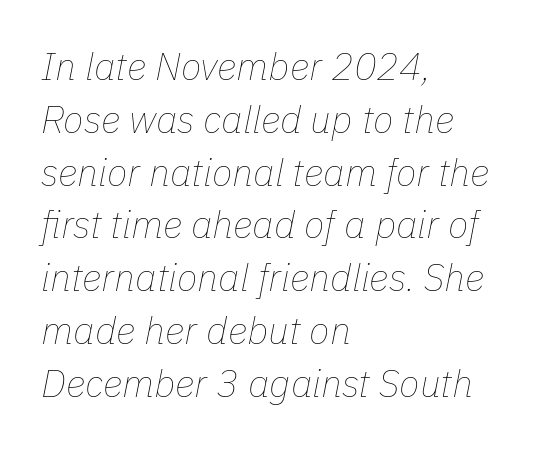
The weight would be labelled regular, book, light, or lighter still. No word sits above an underline. Is this a fixed-width face? No — the glyphs have proportional, varying widths. A student would call this left alignment; a typographer would say flush left, rag right.
